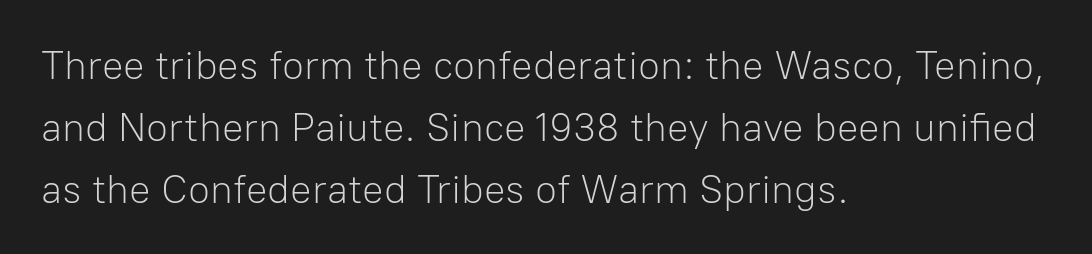
The image shows 40 px light sans-serif type, upright; set left-aligned, normal line spacing (1.55x), normal letter spacing, not underlined; low stroke contrast and a medium x-height.
